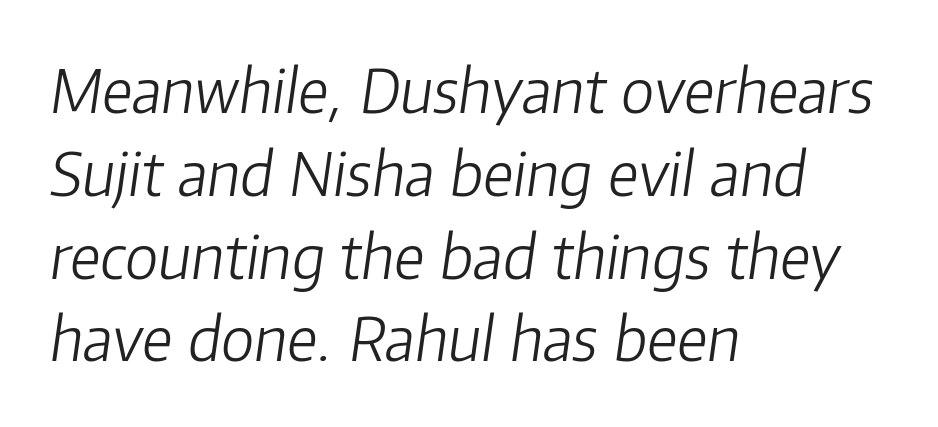
The image shows 60 px light type, italic (leaning right); set left-aligned, normal line spacing (1.38x), normal letter spacing, not underlined; low stroke contrast and a medium x-height.
